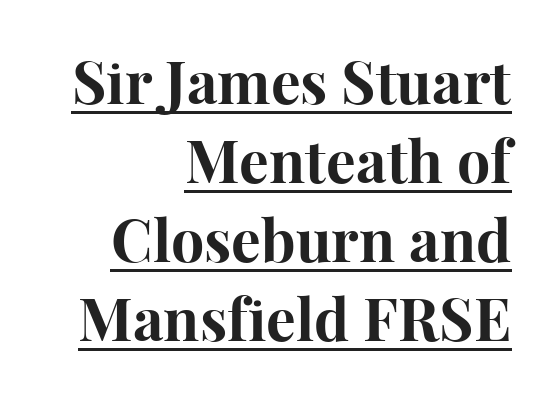
Caption: multi-line text, flush right, ragged left. A typesetter would mark this as roman, not italic. Quick note: underline on. This sample has the flowing, uneven cadence of proportional lettering. On the weight axis this lands at bold, roughly 700. Short note: letters normally spaced.
